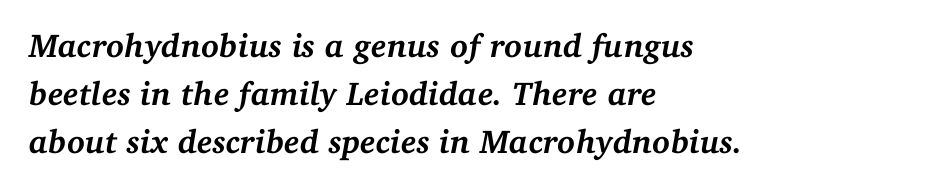
Emphasis-style slanted type is in use. The space beneath each line is pristine and unruled. Line starts are locked; line ends wander. On the weight axis this lands at bold, roughly 700. Varying glyph widths throughout — classic text-font behaviour.
